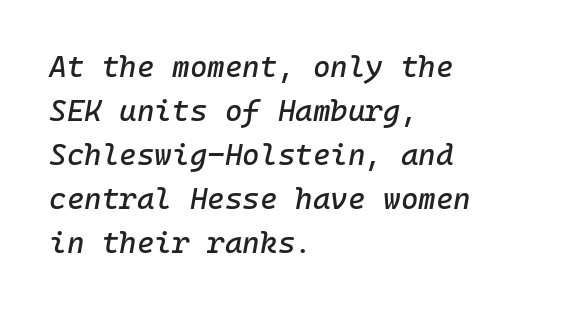
Q: Is the text italic (slanted)? A: Yes, it leans right by about 10 degrees.
Q: Is the text underlined? A: No.
Q: How is the paragraph aligned? A: Left-aligned.
Q: Is the spacing between letters normal or unusually wide? A: Normal.
Q: Is the spacing between lines tight, normal or loose? A: Normal.
Q: Width (condensed, normal, or wide)? A: Normal.
Q: Stroke contrast? A: Low.
Q: x-height? A: Medium.
